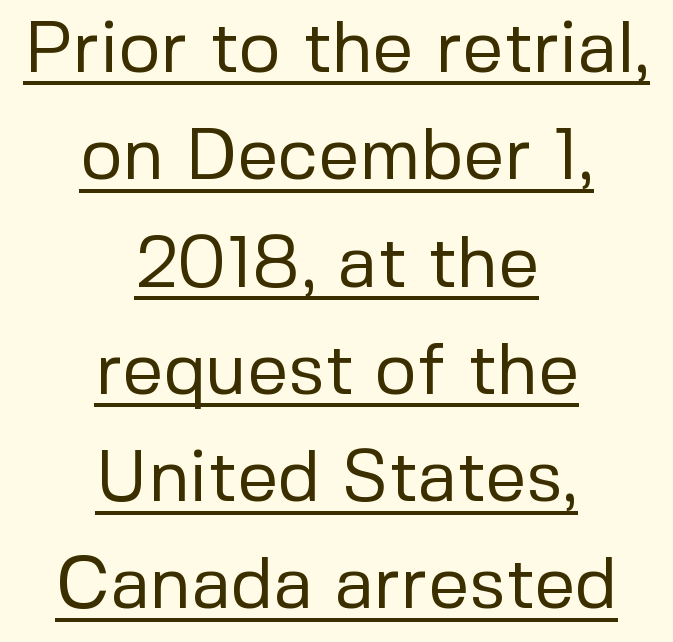
{"serif": "no", "italic": "no", "bold": "no", "weight": "regular", "width": "normal", "stroke_contrast": "low", "x_height": "medium", "monospaced": "no", "underline": "yes", "align": "center", "line_spacing": "normal", "line_spacing_ratio": 1.49, "letter_spacing": "normal", "letter_spacing_em": 0.0, "glyph_px": 72}
